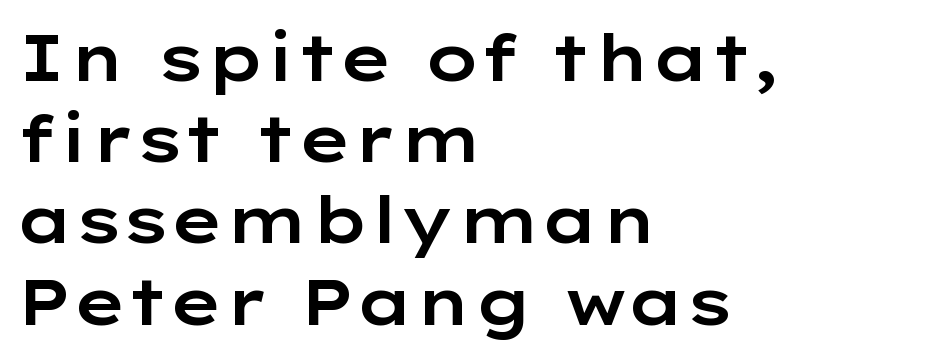
The image shows 65 px wide sans-serif type, upright; set left-aligned, normal line spacing (1.25x), normal letter spacing, not underlined; low stroke contrast and a medium x-height.
